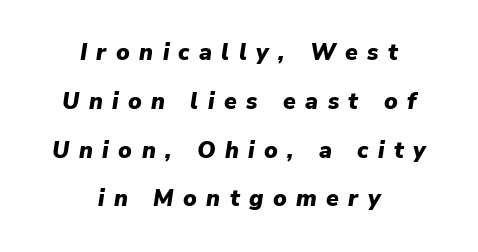
Q: Is the text bold? A: Yes.
Q: Is the text italic (slanted)? A: Yes, it leans right by about 9 degrees.
Q: Is the text underlined? A: No.
Q: How is the paragraph aligned? A: Centered.
Q: Is the spacing between letters normal or unusually wide? A: Unusually wide.
Q: Is the spacing between lines tight, normal or loose? A: Loose.
